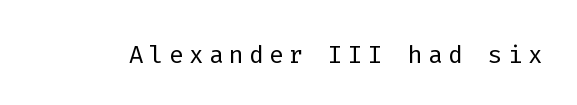
The font's upright variant was chosen for this text. No extra ink here — the face is not bold. Examine the stroke ends and you'll find no serifs. These lines are rendered in a fixed-pitch font. The strip under each line holds only bare page.
